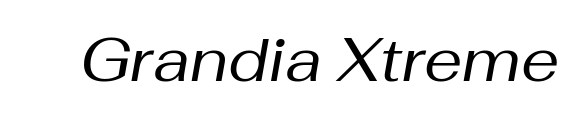
The image shows 61 px regular-weight type, italic (leaning right); set normal letter spacing, not underlined; medium stroke contrast and a medium x-height.
